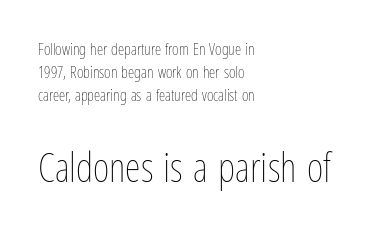
{"italic": "no", "bold": "no", "weight": "thin", "width": "condensed", "stroke_contrast": "low", "x_height": "medium", "monospaced": "no", "underline": "no", "align": "left", "line_spacing": "normal", "line_spacing_ratio": 1.43, "letter_spacing": "normal", "letter_spacing_em": 0.0, "larger_block": "second", "size_ratio": 2.5, "glyph_px": 40}
